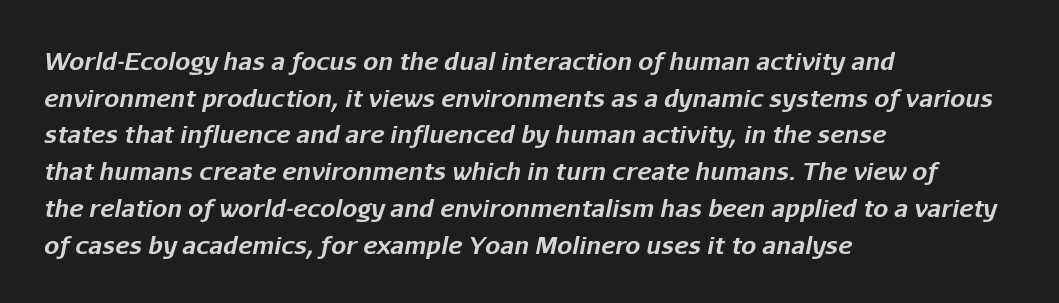
{"italic": "yes", "lean": "right", "slant_degrees": 11, "bold": "yes", "underline": "no", "align": "left", "line_spacing": "normal", "line_spacing_ratio": 1.53, "letter_spacing": "normal", "letter_spacing_em": 0.0, "glyph_px": 24}
